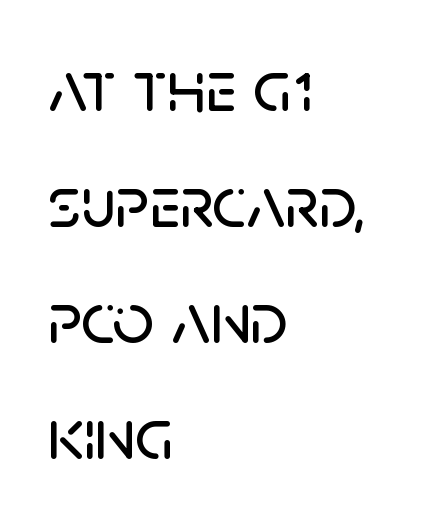
The passage shown is typed in a proportional face where columns would drift. Type without underlining. In terms of letterspacing, this is plain default setting. I'd call this a sans setting — the letters go barefoot. Italic: no, the glyphs are upright roman. All the whitespace from short lines collects on the right.
